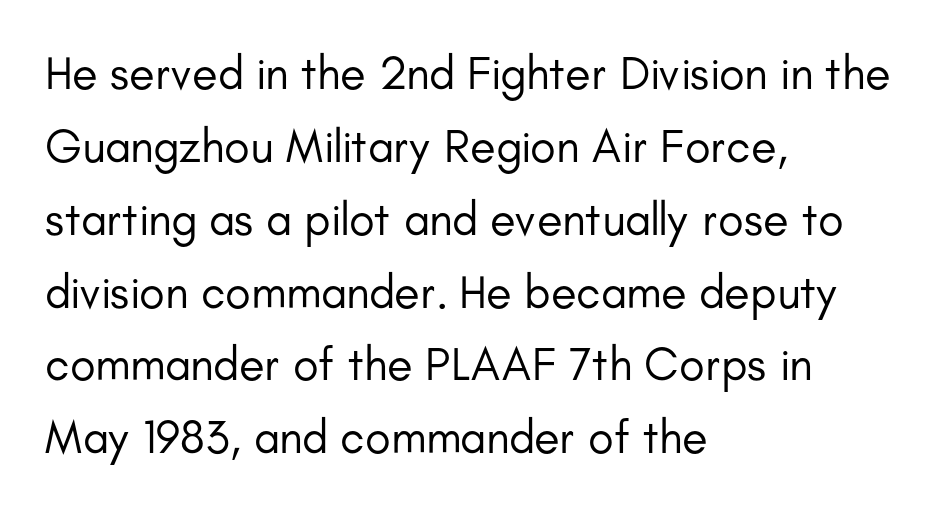
The designer went with a sans here, leaving each stem footless. A quiet, ordinary-to-light weight characterises the typeface. The lines in this sample share a left origin and differ only in where they stop. The letterforms sit shoulder to shoulder at normal distance. The lines sit at an ordinary, default distance from one another.
